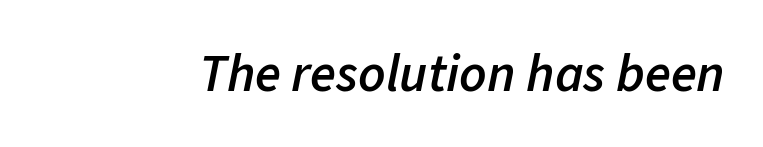
Q: Is the text bold? A: Semi-bold.
Q: Is the text italic (slanted)? A: Yes, it leans right by about 11 degrees.
Q: Is the text underlined? A: No.
Q: Is the spacing between letters normal or unusually wide? A: Normal.
Q: Width (condensed, normal, or wide)? A: Normal.
Q: Stroke contrast? A: Low.
Q: x-height? A: Medium.
Q: Monospaced? A: No.
